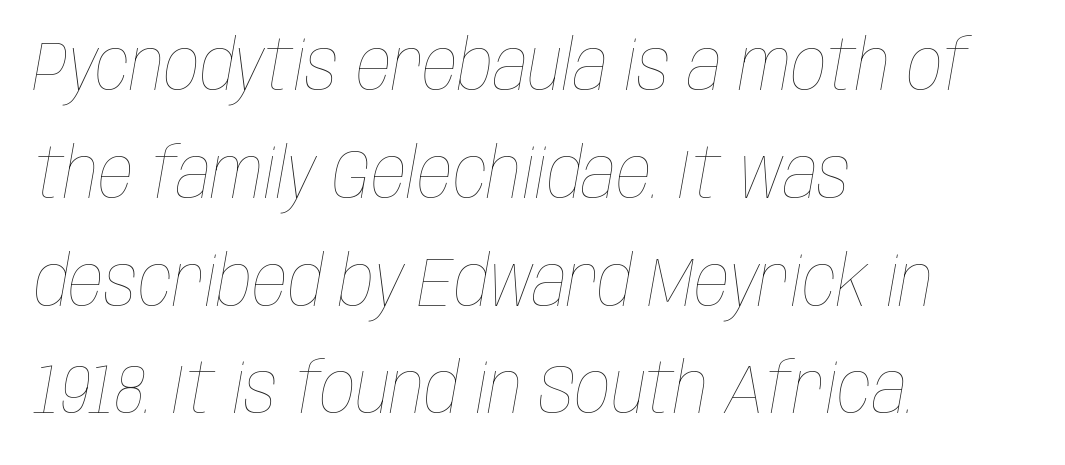
The image shows 70 px thin, condensed type, italic (leaning right); set left-aligned, normal line spacing (1.54x), normal letter spacing, not underlined; low stroke contrast and a large x-height.
